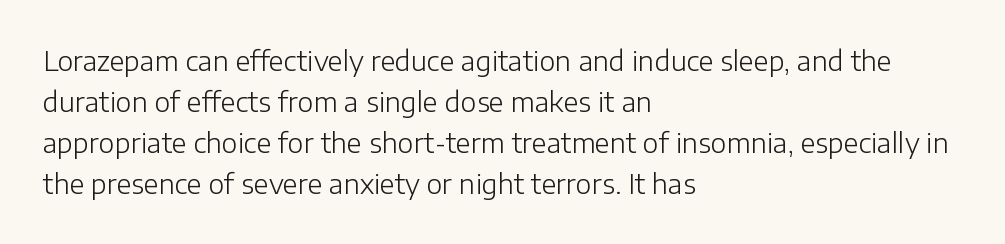
Q: Is the text bold? A: No.
Q: Is the text italic (slanted)? A: No, it is upright.
Q: Is the text underlined? A: No.
Q: How is the paragraph aligned? A: Left-aligned.
Q: Is the spacing between letters normal or unusually wide? A: Normal.
Q: Is the spacing between lines tight, normal or loose? A: Normal.
